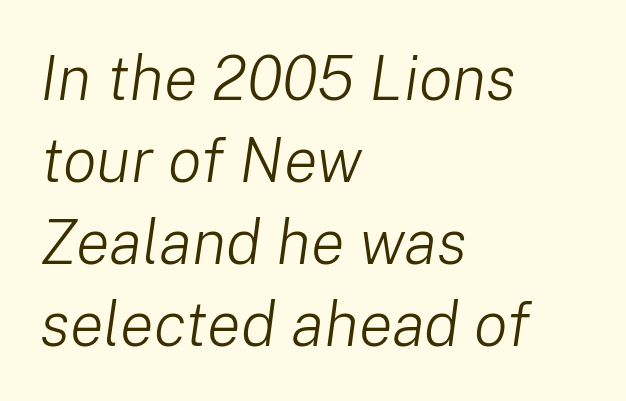
The image shows 63 px light type, italic (leaning right); set left-aligned, normal line spacing (1.3x), normal letter spacing, not underlined; low stroke contrast and a medium x-height.
